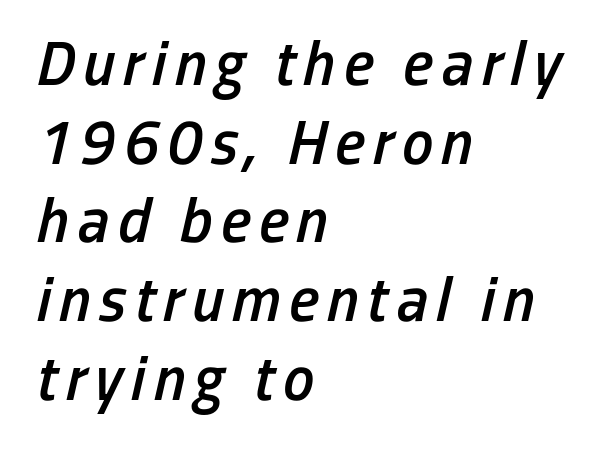
These lines were composed using italics. Does the leading feel generous? No, just average. The paragraph shown leans on its left margin. Character widths vary here, with narrow letters taking less room than wide ones. Nobody drew a line under any word here. On the weight axis this lands at semibold, roughly 600.
